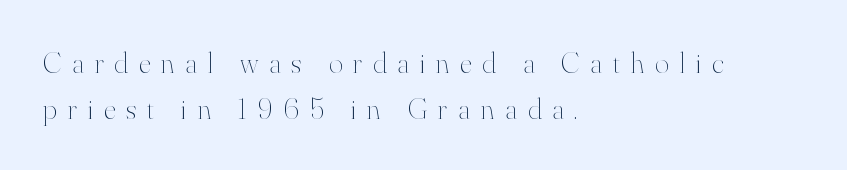
The image shows 30 px thin type, upright; set left-aligned, normal line spacing (1.52x), unusually wide letter spacing (+0.36 em), not underlined; high stroke contrast and a small x-height.
